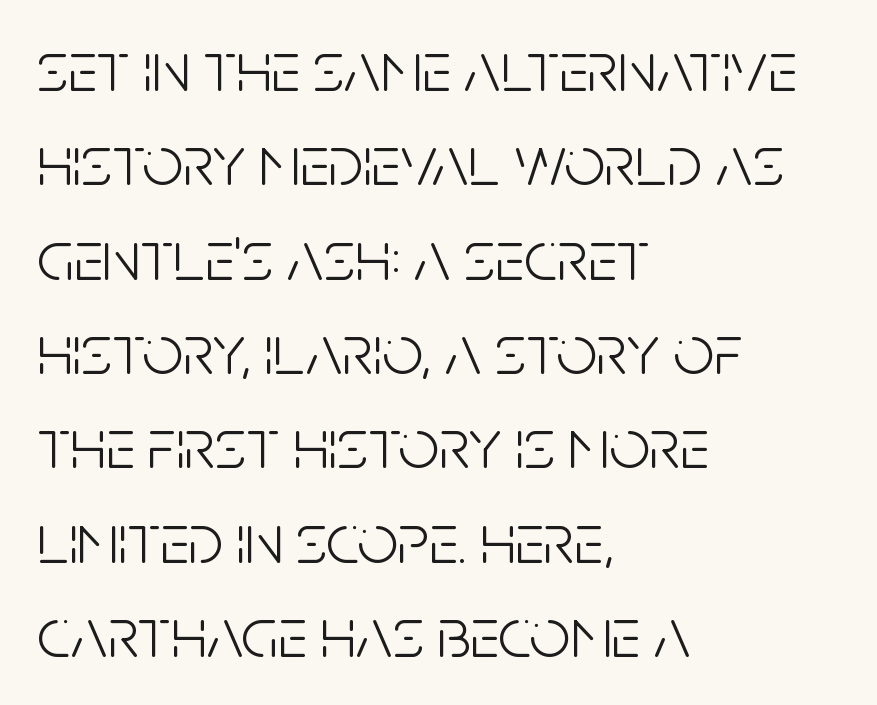
Q: Is the text bold? A: No.
Q: Is the text italic (slanted)? A: No, it is upright.
Q: Is the typeface a serif or a sans-serif typeface? A: Sans-serif.
Q: Is the text underlined? A: No.
Q: How is the paragraph aligned? A: Left-aligned.
Q: Is the spacing between letters normal or unusually wide? A: Normal.
Q: Is the spacing between lines tight, normal or loose? A: Normal.
Q: Width (condensed, normal, or wide)? A: Condensed.
Q: Stroke contrast? A: Low.
Q: x-height? A: Large.
Q: Monospaced? A: No.
